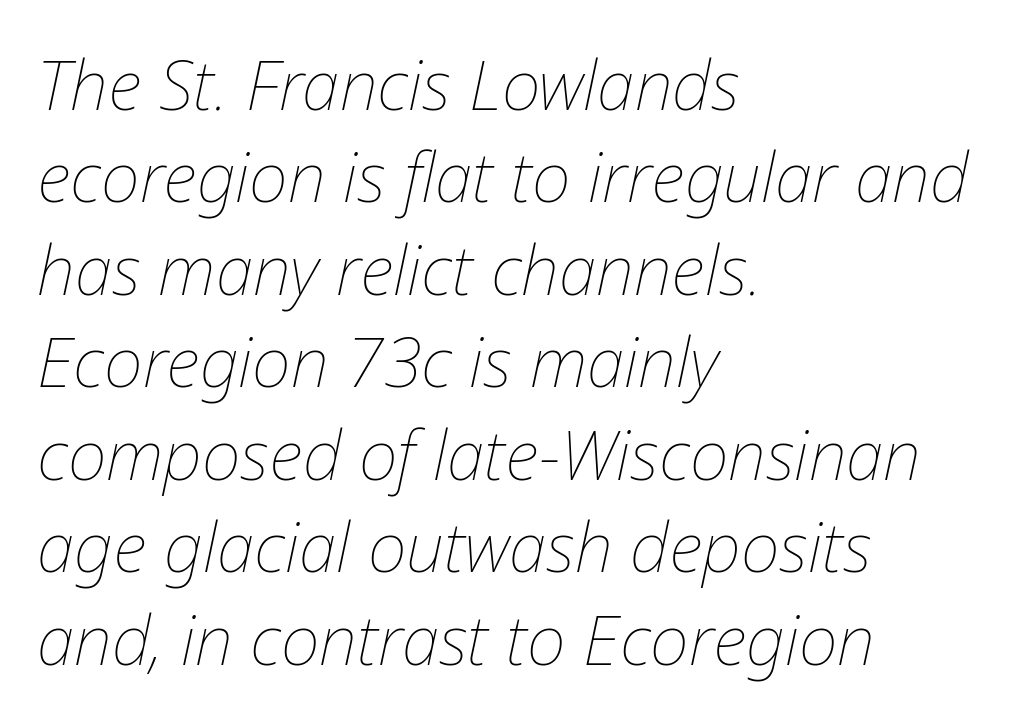
Q: Is the text bold? A: No.
Q: Is the text italic (slanted)? A: Yes, it leans right by about 12 degrees.
Q: Is the text underlined? A: No.
Q: How is the paragraph aligned? A: Left-aligned.
Q: Is the spacing between letters normal or unusually wide? A: Normal.
Q: Is the spacing between lines tight, normal or loose? A: Normal.
Q: Width (condensed, normal, or wide)? A: Normal.
Q: Stroke contrast? A: Low.
Q: x-height? A: Medium.
Q: Monospaced? A: No.
